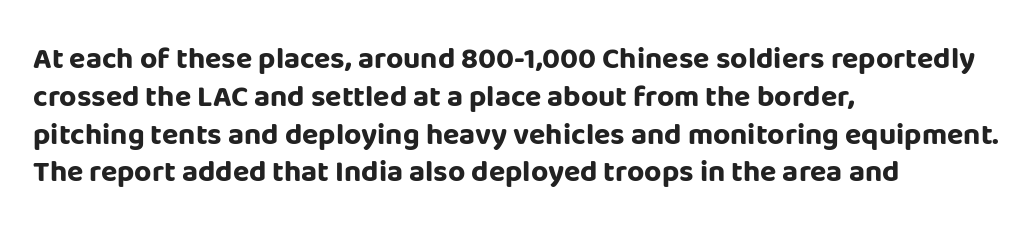
Q: Is the text bold? A: Yes.
Q: Is the text italic (slanted)? A: No, it is upright.
Q: Is the typeface a serif or a sans-serif typeface? A: Sans-serif.
Q: Is the text underlined? A: No.
Q: How is the paragraph aligned? A: Left-aligned.
Q: Is the spacing between letters normal or unusually wide? A: Normal.
Q: Is the spacing between lines tight, normal or loose? A: Normal.
Q: Width (condensed, normal, or wide)? A: Normal.
Q: Stroke contrast? A: Low.
Q: x-height? A: Large.
Q: Monospaced? A: No.
